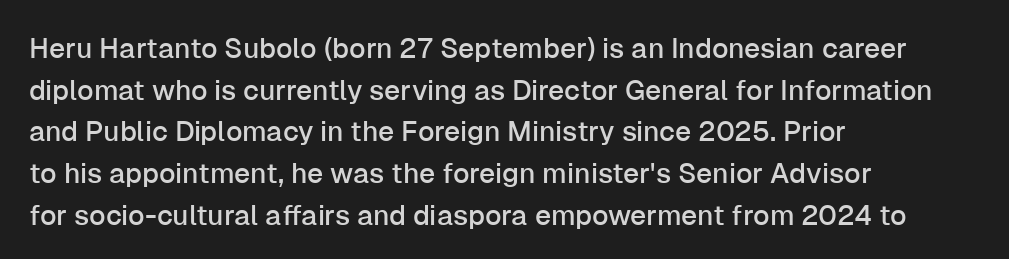
{"serif": "no", "italic": "no", "width": "normal", "stroke_contrast": "low", "x_height": "medium", "monospaced": "no", "underline": "no", "align": "left", "line_spacing": "normal", "line_spacing_ratio": 1.49, "letter_spacing": "normal", "letter_spacing_em": 0.0, "glyph_px": 28}
